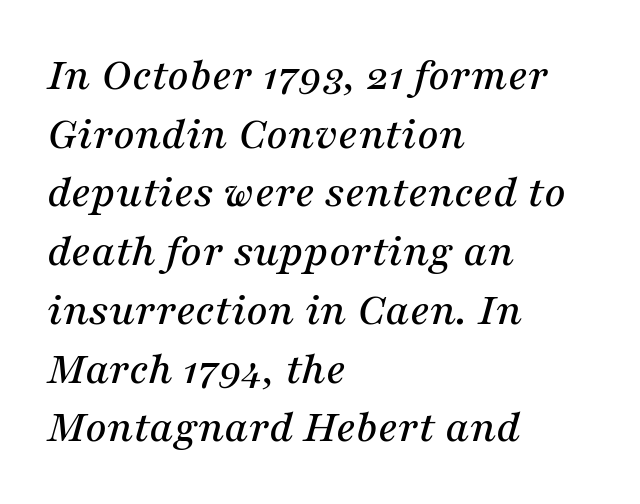
Has an underline been added? It has not. Is this a fixed-width face? No — the glyphs have proportional, varying widths. A typesetter would call this zero additional tracking. Characters are canted at an angle relative to the baseline's perpendicular. Does the leading feel generous? No, just average.
